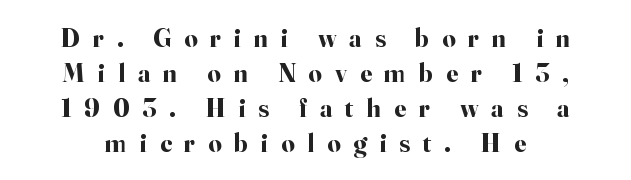
The type sits square on the baseline with zero lean. Each row of text sits above clean, open space. There is plenty of visible air inserted between adjacent glyphs. What weight is shown? A full bold with thick strokes. The passage shown stacks its lines at a standard gap.
